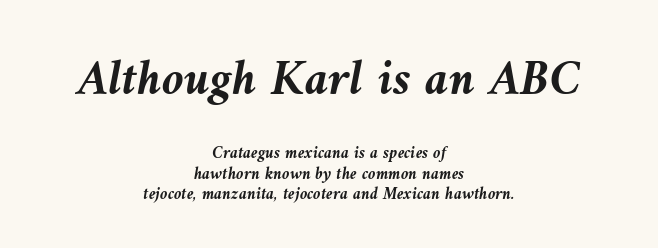
Q: Is the text bold? A: Yes.
Q: Is the text italic (slanted)? A: Yes, it leans left by about 10 degrees.
Q: Is the text underlined? A: No.
Q: How is the paragraph aligned? A: Centered.
Q: Is the spacing between letters normal or unusually wide? A: Normal.
Q: Which block of text is set in a larger size, the first (top) or the second (bottom)? A: The first (top) one.
Q: Width (condensed, normal, or wide)? A: Normal.
Q: Stroke contrast? A: Medium.
Q: x-height? A: Medium.
Q: Monospaced? A: No.
